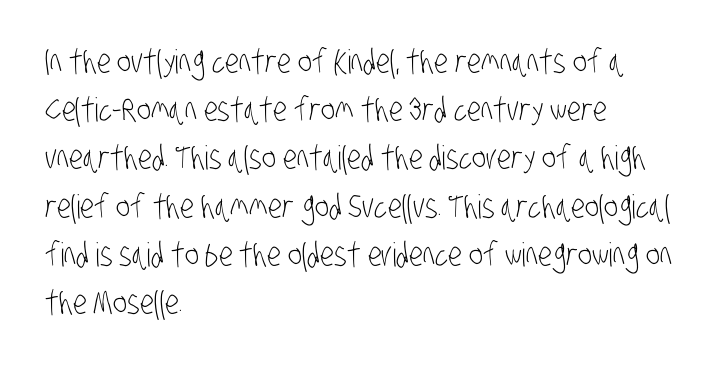
Q: Is the text bold? A: No.
Q: Is the typeface a serif or a sans-serif typeface? A: Sans-serif.
Q: Is the text underlined? A: No.
Q: How is the paragraph aligned? A: Left-aligned.
Q: Is the spacing between letters normal or unusually wide? A: Normal.
Q: Is the spacing between lines tight, normal or loose? A: Normal.
Q: Width (condensed, normal, or wide)? A: Condensed.
Q: Stroke contrast? A: Low.
Q: x-height? A: Large.
Q: Monospaced? A: No.
